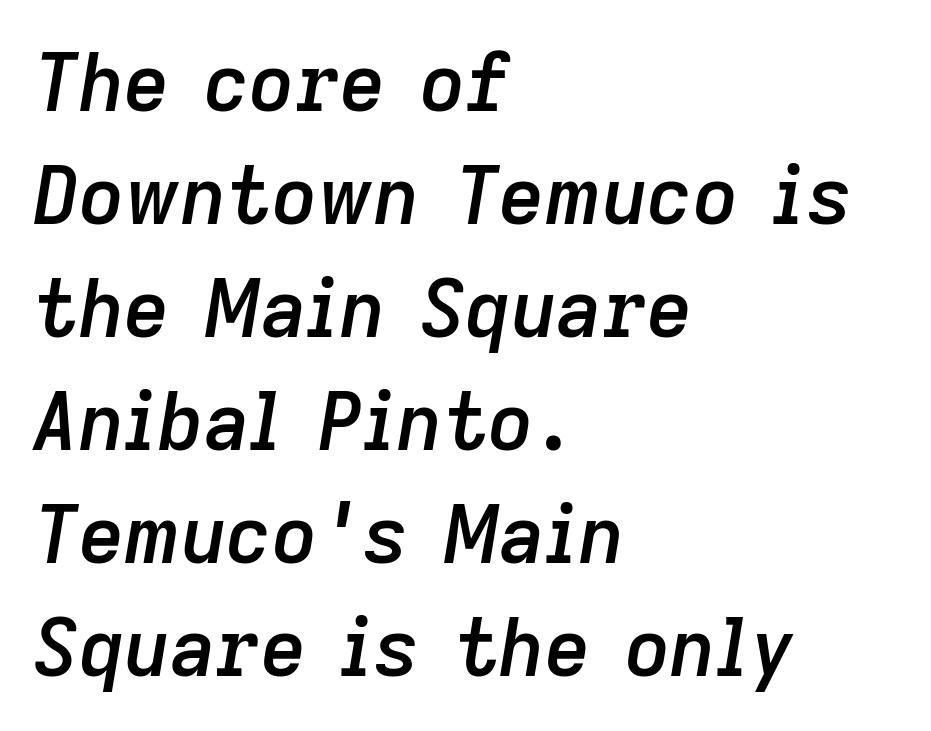
The image shows 79 px semibold type, italic (leaning right); set left-aligned, normal line spacing (1.43x), normal letter spacing, not underlined; low stroke contrast and a medium x-height.
